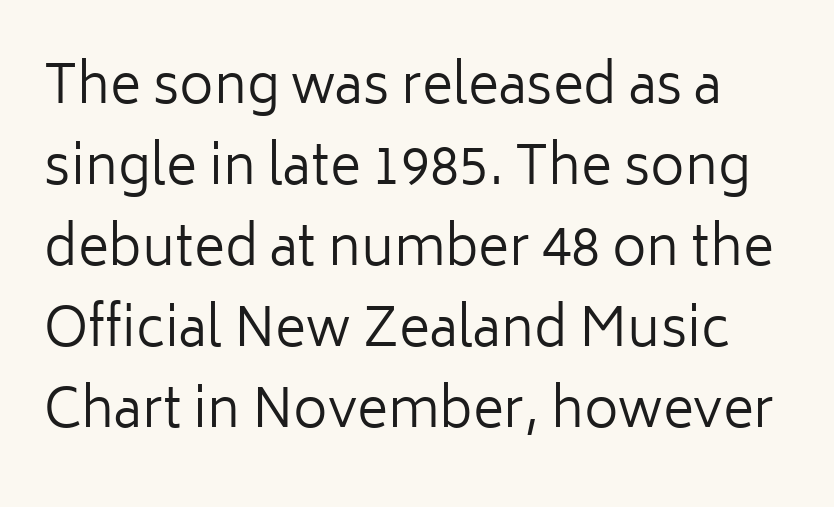
The image shows 53 px regular-weight sans-serif type, upright; set normal line spacing (1.53x), normal letter spacing, not underlined; low stroke contrast and a medium x-height.
